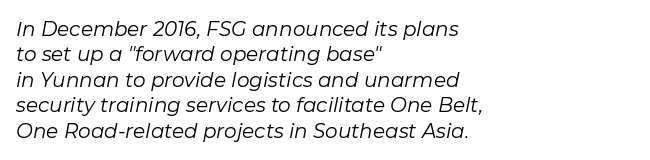
The image shows 20 px text type, italic (leaning right); set left-aligned, normal line spacing (1.27x), normal letter spacing, not underlined.
